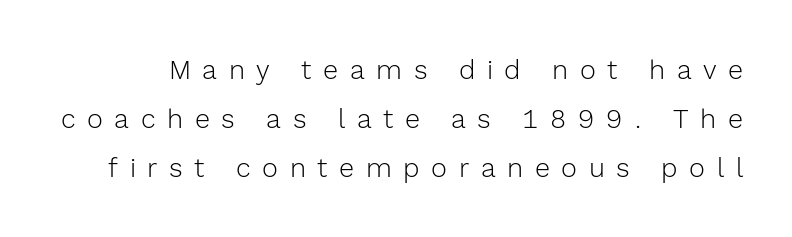
{"italic": "no", "bold": "no", "underline": "no", "line_spacing_ratio": 1.82, "letter_spacing": "wide", "letter_spacing_em": 0.43, "glyph_px": 27}
